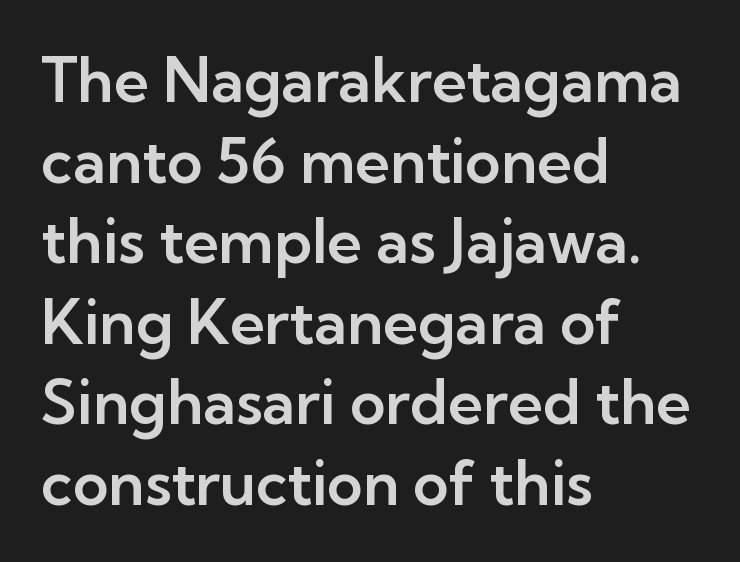
The passage shown has conventional tracking throughout. A roman cut, with each character standing at attention. Each letter keeps its own natural width here, so spacing adapts to shape. All the whitespace from short lines collects on the right. The designer left line spacing at the default. Rule under the text: the space is simply empty.
